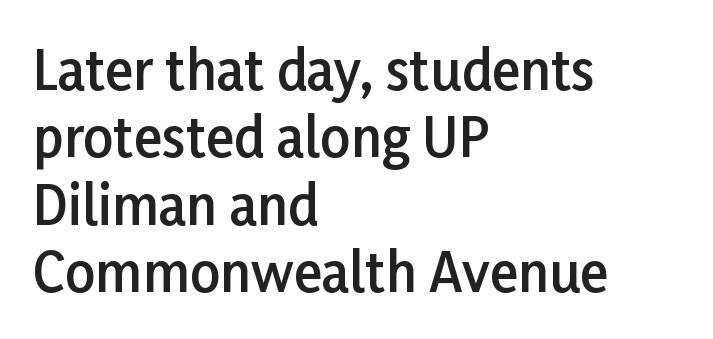
{"serif": "no", "italic": "no", "bold": "semi", "weight": "semibold", "width": "normal", "stroke_contrast": "low", "x_height": "medium", "monospaced": "no", "underline": "no", "align": "left", "line_spacing": "normal", "line_spacing_ratio": 1.27, "letter_spacing": "normal", "letter_spacing_em": 0.0, "glyph_px": 53}
